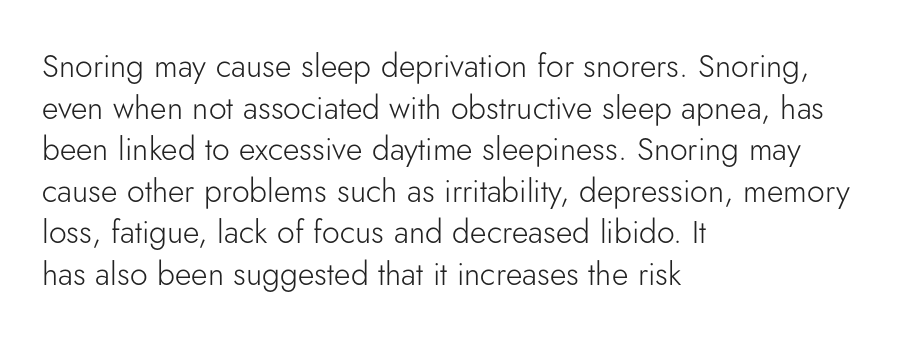
The line texture is even and compact thanks to regular tracking. Short and long lines alike share a common starting point at left. Tall strokes in this sample are plumb rather than angled. The face used here is a sans, in the tradition of grotesques and geometrics. Is this a fixed-width face? No — the glyphs have proportional, varying widths.
